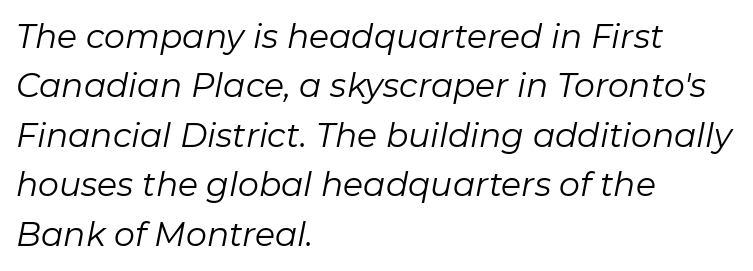
Heaviness? Minimal to ordinary, like unemphasized prose. The rendering uses natural spacing where letterforms have individual widths. The specimen reads as italic at a glance. Quick note: underline off. Default kerning and tracking; the words read as compact shapes.
